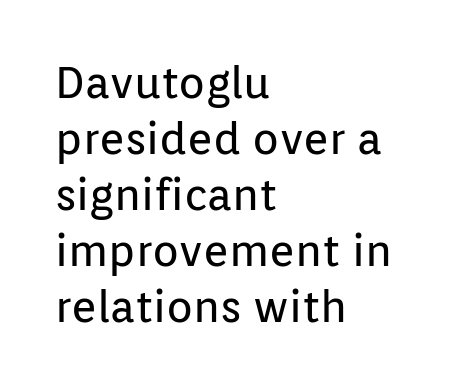
Q: Is the text bold? A: No.
Q: Is the text italic (slanted)? A: No, it is upright.
Q: Is the typeface a serif or a sans-serif typeface? A: Sans-serif.
Q: Is the text underlined? A: No.
Q: How is the paragraph aligned? A: Left-aligned.
Q: Is the spacing between letters normal or unusually wide? A: Normal.
Q: Is the spacing between lines tight, normal or loose? A: Normal.
Q: Width (condensed, normal, or wide)? A: Normal.
Q: Stroke contrast? A: Low.
Q: x-height? A: Medium.
Q: Monospaced? A: No.
